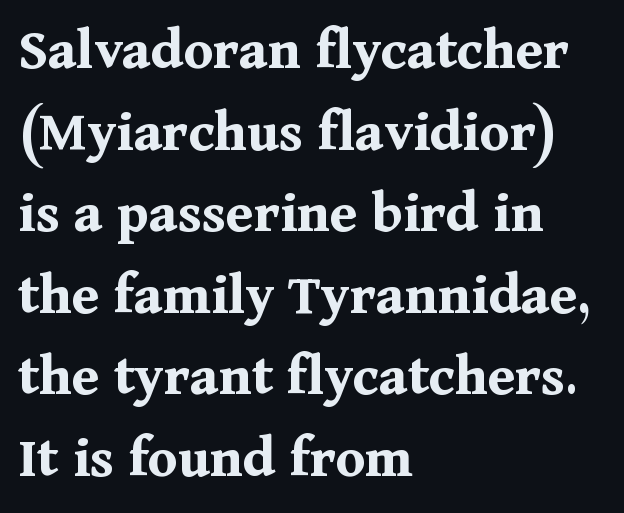
The image shows 60 px bold serif type, upright; set left-aligned, normal line spacing (1.36x), normal letter spacing, not underlined; medium stroke contrast and a medium x-height.
